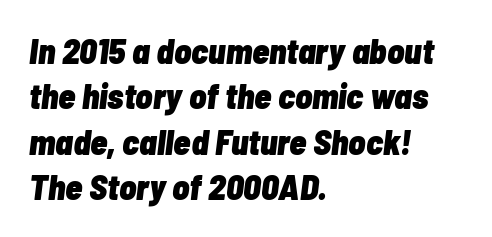
Q: Is the text bold? A: Yes.
Q: Is the text italic (slanted)? A: Yes, it leans right by about 7 degrees.
Q: Is the text underlined? A: No.
Q: How is the paragraph aligned? A: Left-aligned.
Q: Is the spacing between letters normal or unusually wide? A: Normal.
Q: Is the spacing between lines tight, normal or loose? A: Normal.
Q: Width (condensed, normal, or wide)? A: Condensed.
Q: Stroke contrast? A: Low.
Q: x-height? A: Medium.
Q: Monospaced? A: No.
